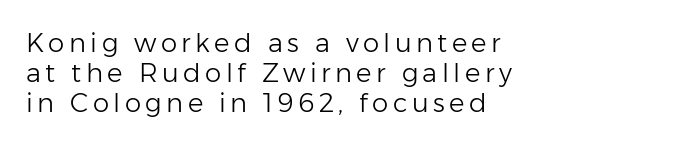
Leading is clearly below the norm, producing a dense column. The lettering holds an erect, upright posture throughout. Underline: absent. No letter is thick-stroked: the sample isn't bold. The typesetter chose a ragged-right arrangement here.
